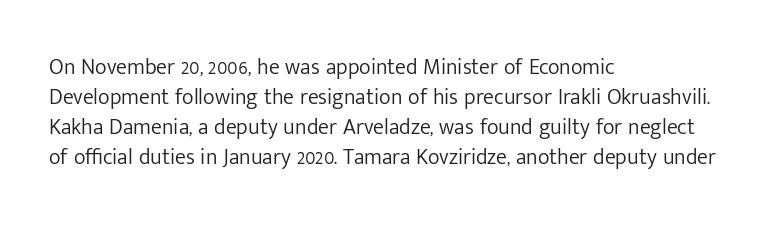
Q: Is the text bold? A: No.
Q: Is the text italic (slanted)? A: No, it is upright.
Q: Is the text underlined? A: No.
Q: How is the paragraph aligned? A: Left-aligned.
Q: Is the spacing between letters normal or unusually wide? A: Normal.
Q: Is the spacing between lines tight, normal or loose? A: Normal.
